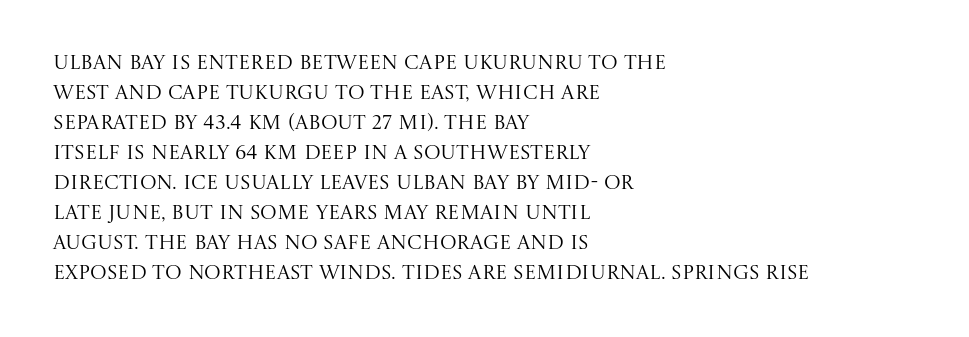
{"italic": "no", "bold": "no", "underline": "no", "align": "left", "line_spacing": "normal", "line_spacing_ratio": 1.5, "letter_spacing": "normal", "letter_spacing_em": 0.0, "glyph_px": 20}
